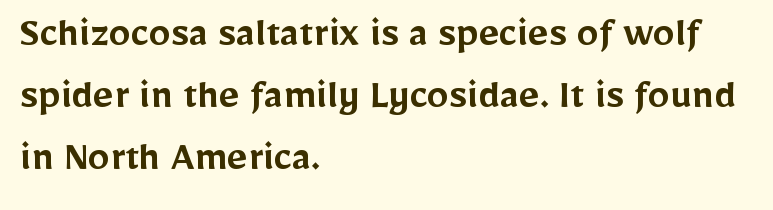
Q: Is the text bold? A: Semi-bold.
Q: Is the text italic (slanted)? A: No, it is upright.
Q: Is the typeface a serif or a sans-serif typeface? A: Sans-serif.
Q: Is the text underlined? A: No.
Q: How is the paragraph aligned? A: Left-aligned.
Q: Is the spacing between letters normal or unusually wide? A: Normal.
Q: Is the spacing between lines tight, normal or loose? A: Normal.
Q: Width (condensed, normal, or wide)? A: Normal.
Q: Stroke contrast? A: Low.
Q: x-height? A: Medium.
Q: Monospaced? A: No.
